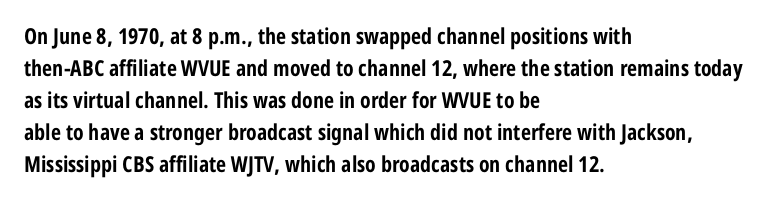
{"italic": "no", "bold": "yes", "underline": "no", "align": "left", "line_spacing": "normal", "line_spacing_ratio": 1.45, "letter_spacing": "normal", "letter_spacing_em": 0.0, "glyph_px": 22}
